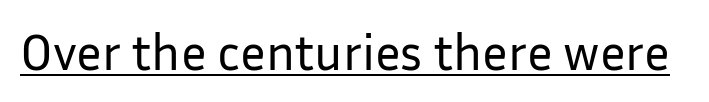
Q: Is the text bold? A: No.
Q: Is the text italic (slanted)? A: No, it is upright.
Q: Is the typeface a serif or a sans-serif typeface? A: Sans-serif.
Q: Is the text underlined? A: Yes.
Q: Is the spacing between letters normal or unusually wide? A: Normal.
Q: Width (condensed, normal, or wide)? A: Normal.
Q: Stroke contrast? A: Low.
Q: x-height? A: Medium.
Q: Monospaced? A: No.
